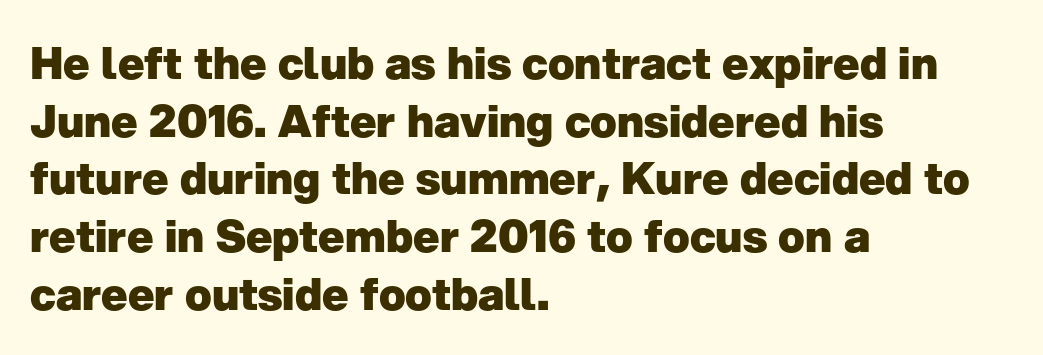
The image shows 44 px heavy sans-serif type, upright; set left-aligned, normal line spacing (1.31x), normal letter spacing, not underlined; low stroke contrast and a medium x-height.
